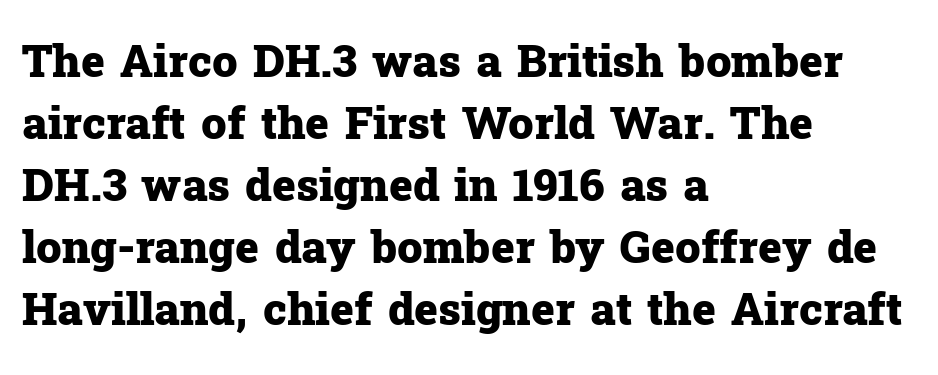
Quick note: underline off. Leading matches the norm, producing a regular column. The passage shown is typeset with a serif family. A full-strength bold gives these letters their thick strokes. In terms of posture, this sample is upright.
